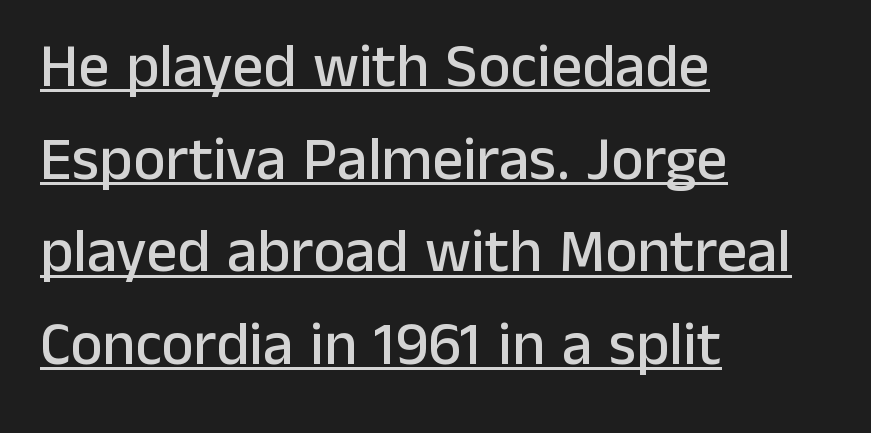
{"serif": "no", "italic": "no", "width": "normal", "stroke_contrast": "low", "x_height": "medium", "monospaced": "no", "underline": "yes", "align": "left", "line_spacing": "normal", "line_spacing_ratio": 1.52, "letter_spacing": "normal", "letter_spacing_em": 0.0, "glyph_px": 61}
